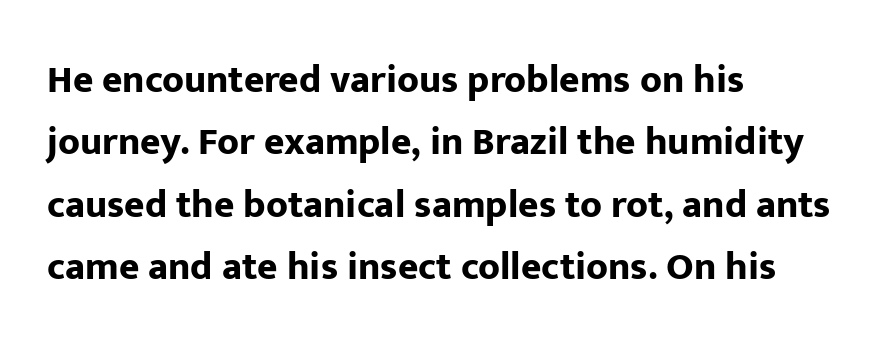
The image shows 39 px bold sans-serif type, upright; set left-aligned, normal line spacing (1.6x), normal letter spacing, not underlined; low stroke contrast and a medium x-height.
